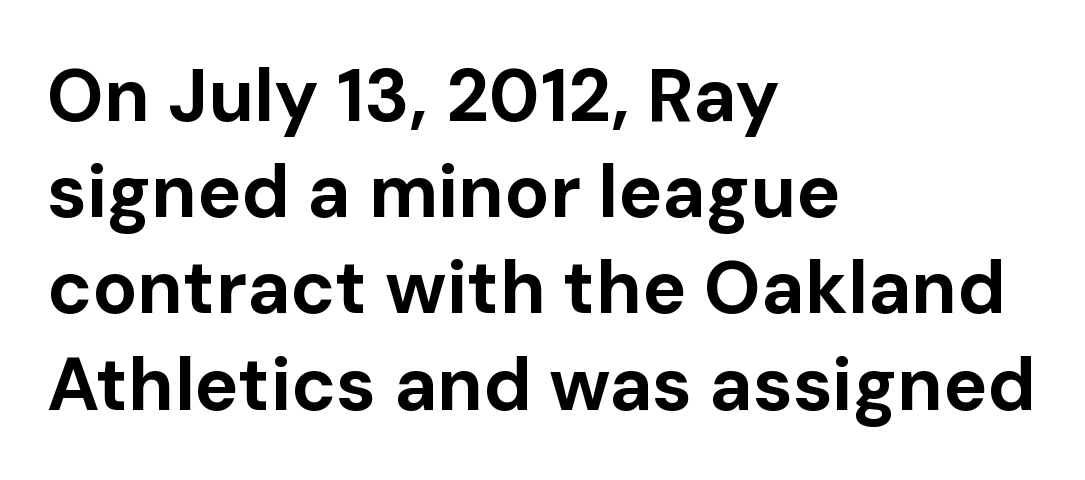
{"serif": "no", "italic": "no", "bold": "yes", "weight": "bold", "width": "normal", "stroke_contrast": "low", "x_height": "medium", "monospaced": "no", "underline": "no", "align": "left", "line_spacing": "normal", "line_spacing_ratio": 1.3, "letter_spacing": "normal", "letter_spacing_em": 0.0, "glyph_px": 74}
